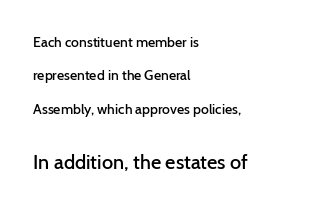
{"italic": "no", "bold": "semi", "underline": "no", "align": "left", "line_spacing": "loose", "line_spacing_ratio": 2.38, "letter_spacing": "normal", "letter_spacing_em": 0.0, "larger_block": "second", "size_ratio": 1.43, "glyph_px": 20}
